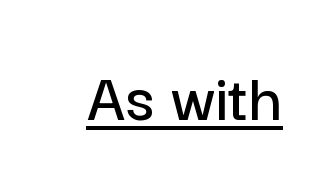
{"serif": "no", "italic": "no", "width": "normal", "stroke_contrast": "low", "x_height": "medium", "monospaced": "no", "underline": "yes", "letter_spacing": "normal", "letter_spacing_em": 0.0, "glyph_px": 71}
